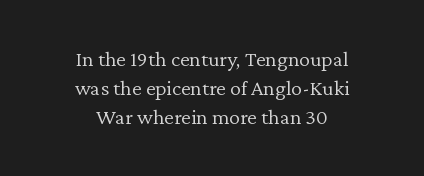
The passage is arranged like a title page — every line centered. Tall strokes in this sample are plumb rather than angled. The line-height multiplier appears to be the usual default. Observe the ordinary spacing: letters are neighbours, not strangers. Counters stay open thanks to moderate or lighter strokes. Has an underline been added? It has not.
